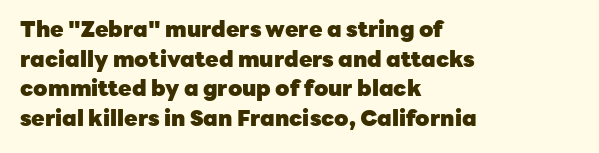
Caption: standard tracking, unaltered. Bold? Absolutely — the strokes are thick and heavy. Where is the straight margin? On the left. The line-height multiplier appears to be the usual default. Underlining? Definitely not there. Upright lettering throughout.
